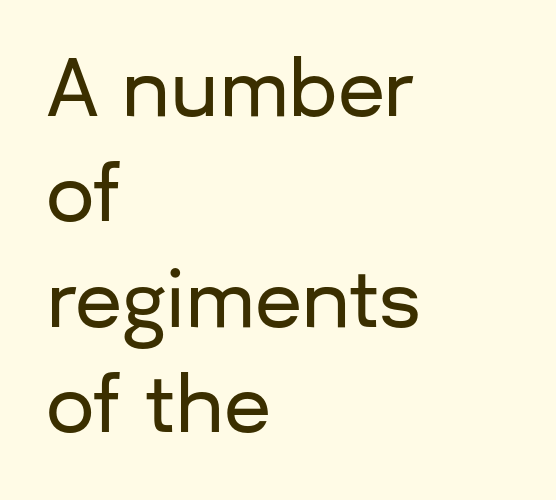
{"serif": "no", "italic": "no", "width": "normal", "stroke_contrast": "low", "x_height": "medium", "monospaced": "no", "underline": "no", "align": "left", "line_spacing": "normal", "line_spacing_ratio": 1.37, "letter_spacing": "normal", "letter_spacing_em": 0.0, "glyph_px": 77}
